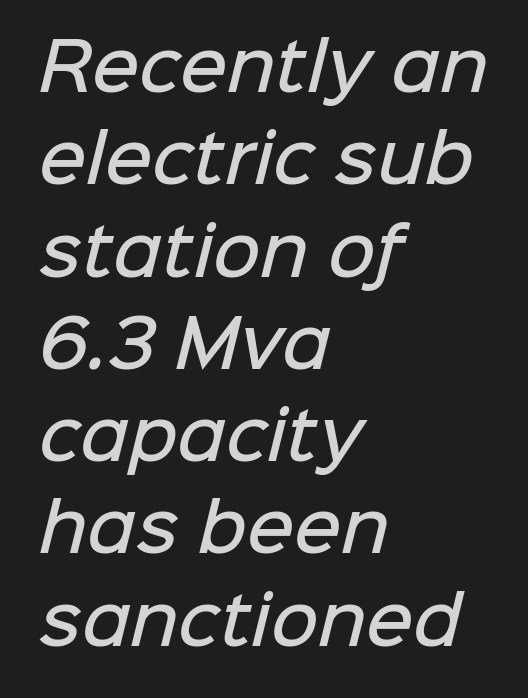
The typeface chosen for these lines omits serifs. Check under the words: just untouched page. The passage shown is typed in a proportional face where columns would drift. A somewhat darkened texture: the type is semibold rather than bold. Glyph-to-glyph distance matches everyday printed text.
